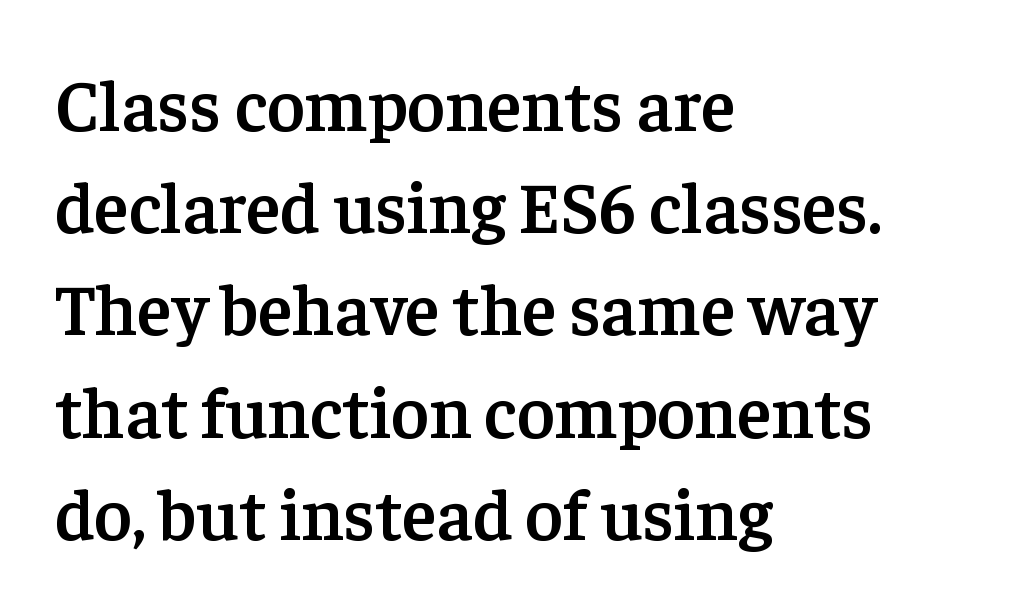
No extra tracking has been applied to these lines. The letters are semibold — heavier than regular but short of a full bold. Layout note: lines flush left. The designer left line spacing at the default. This is roman type, the default non-slanted kind.
